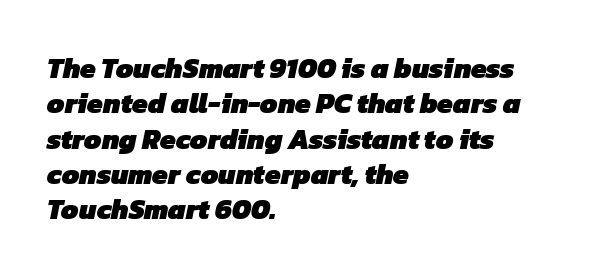
{"serif": "no", "bold": "yes", "weight": "heavy", "width": "normal", "stroke_contrast": "low", "x_height": "medium", "monospaced": "no", "underline": "no", "align": "left", "line_spacing": "normal", "line_spacing_ratio": 1.26, "letter_spacing": "normal", "letter_spacing_em": 0.0, "glyph_px": 28}
